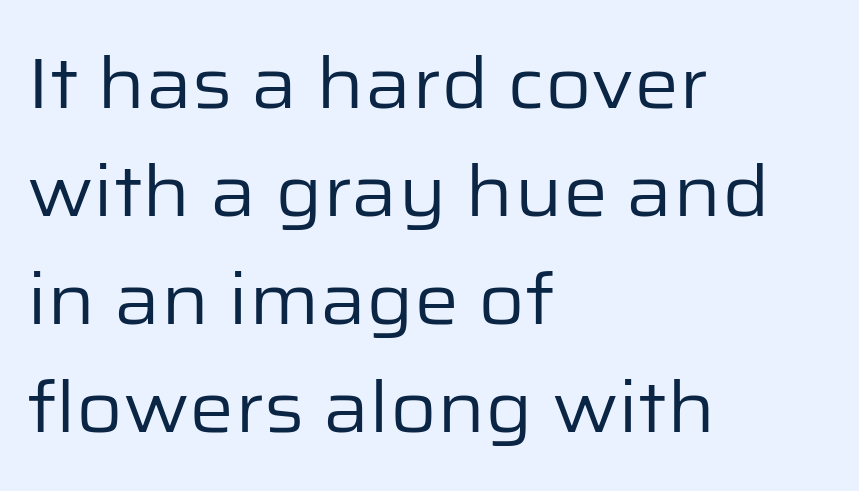
The image shows 71 px regular-weight sans-serif type, upright; set left-aligned, normal line spacing (1.52x), normal letter spacing, not underlined; low stroke contrast and a medium x-height.
